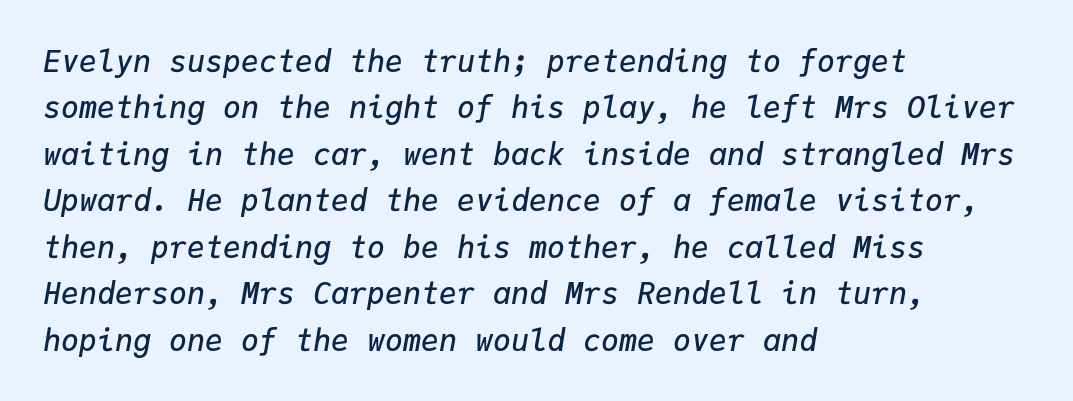
The image shows 30 px semibold type, italic (leaning right), monospaced; set left-aligned, normal line spacing (1.55x), normal letter spacing, not underlined; low stroke contrast and a medium x-height.
